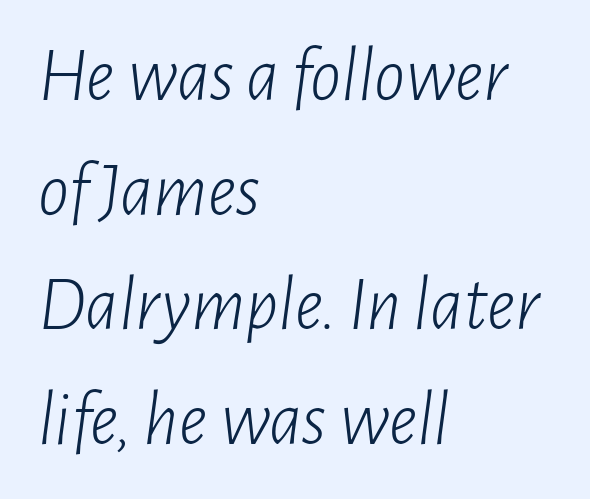
The image shows 77 px light, condensed type, italic (leaning right); set left-aligned, normal line spacing (1.49x), normal letter spacing, not underlined; low stroke contrast and a medium x-height.
